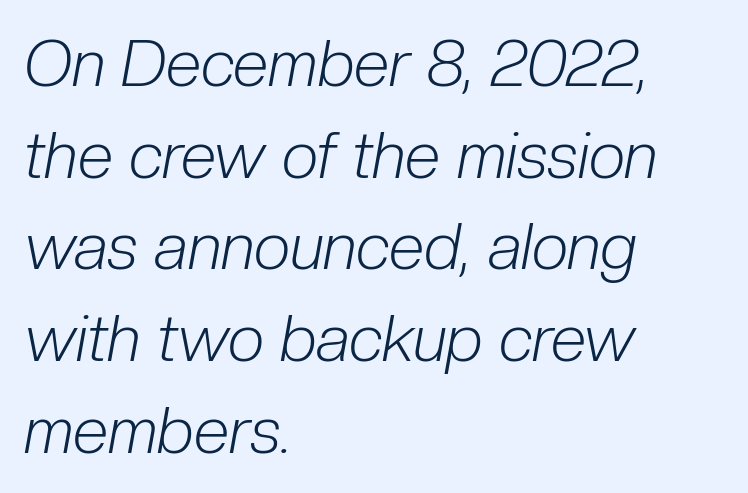
{"italic": "yes", "lean": "right", "slant_degrees": 10, "bold": "no", "weight": "light", "width": "condensed", "stroke_contrast": "low", "x_height": "medium", "monospaced": "no", "underline": "no", "align": "left", "line_spacing": "normal", "line_spacing_ratio": 1.41, "letter_spacing": "normal", "letter_spacing_em": 0.0, "glyph_px": 65}
